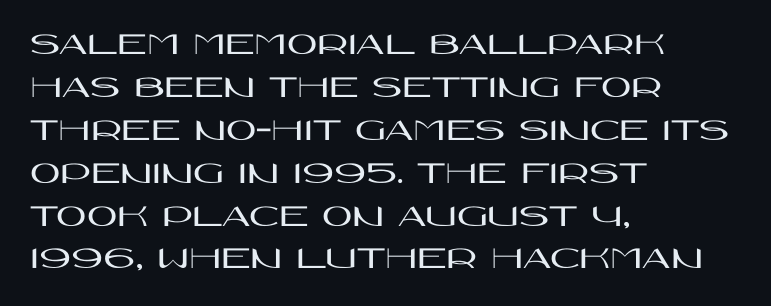
{"serif": "no", "italic": "no", "width": "wide", "stroke_contrast": "high", "x_height": "large", "monospaced": "no", "underline": "no", "align": "left", "line_spacing": "normal", "line_spacing_ratio": 1.3, "letter_spacing": "normal", "letter_spacing_em": 0.0, "glyph_px": 33}
